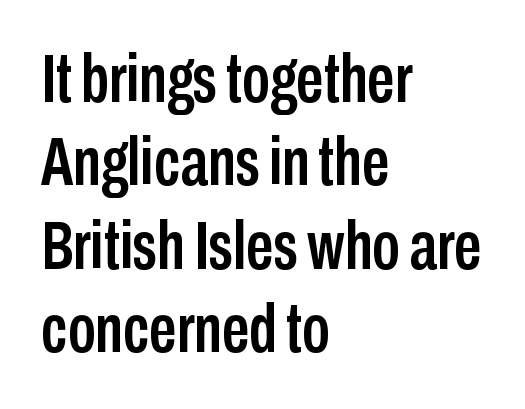
Tracking value appears to be zero — textbook default spacing. A bare baseline throughout the passage. The lines in this sample share a left origin and differ only in where they stop. Here the designer chose a conventional face with non-uniform glyph widths. Style check: upright.
